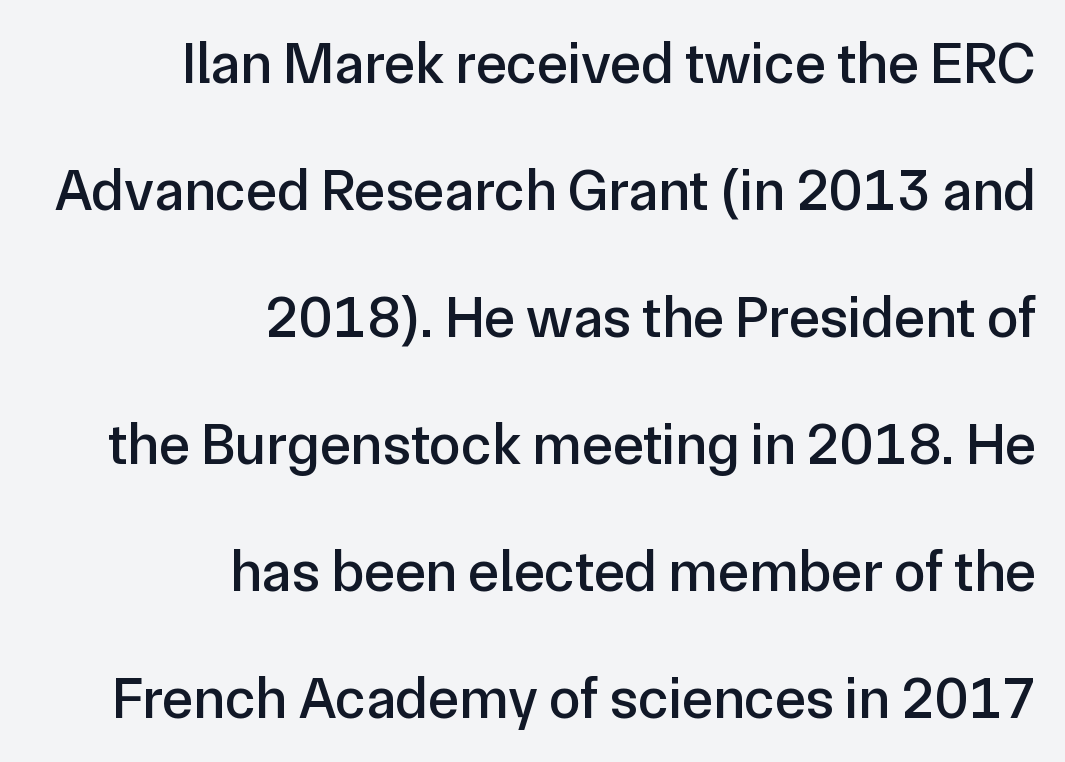
{"serif": "no", "italic": "no", "width": "normal", "stroke_contrast": "low", "x_height": "medium", "monospaced": "no", "underline": "no", "align": "right", "line_spacing": "loose", "line_spacing_ratio": 2.19, "letter_spacing": "normal", "letter_spacing_em": 0.0, "glyph_px": 58}
